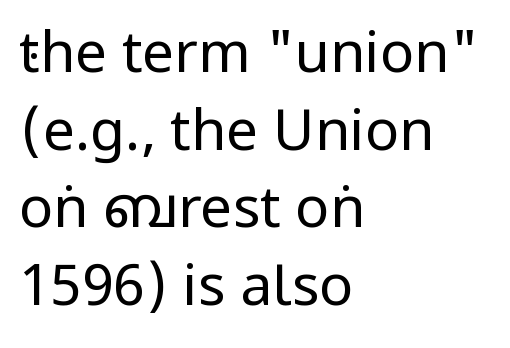
The image shows 57 px regular-weight, condensed sans-serif type, upright; set left-aligned, normal line spacing (1.36x), normal letter spacing, not underlined; low stroke contrast.
